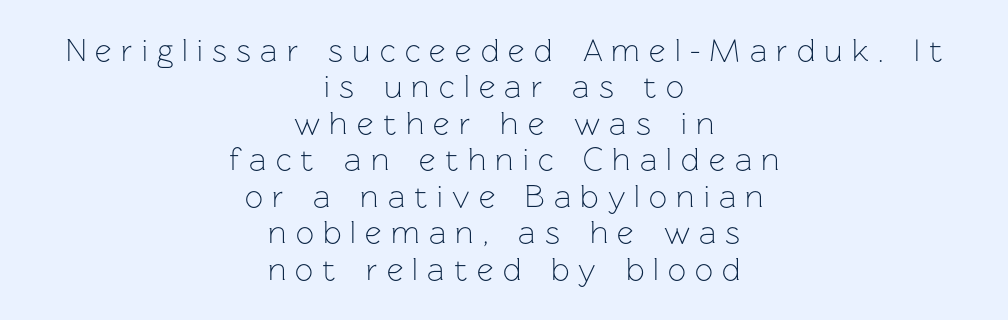
Both edges are ragged and mirror each other, which tells us the setting is centered. A typesetter would call this heavily tracked-out type. Lines of text with bare space underneath. If you measured baseline to baseline, you'd find a short distance. Serif or sans? Sans — the stroke terminals are bare. These lines are rendered in a variable-pitch font.
